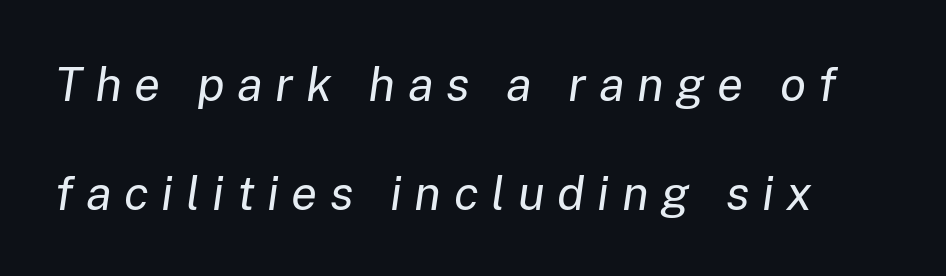
Q: Is the text bold? A: No.
Q: Is the text italic (slanted)? A: Yes, it leans right by about 8 degrees.
Q: Is the text underlined? A: No.
Q: Is the spacing between letters normal or unusually wide? A: Unusually wide.
Q: Is the spacing between lines tight, normal or loose? A: Loose.
Q: Width (condensed, normal, or wide)? A: Normal.
Q: Stroke contrast? A: Low.
Q: x-height? A: Medium.
Q: Monospaced? A: No.
